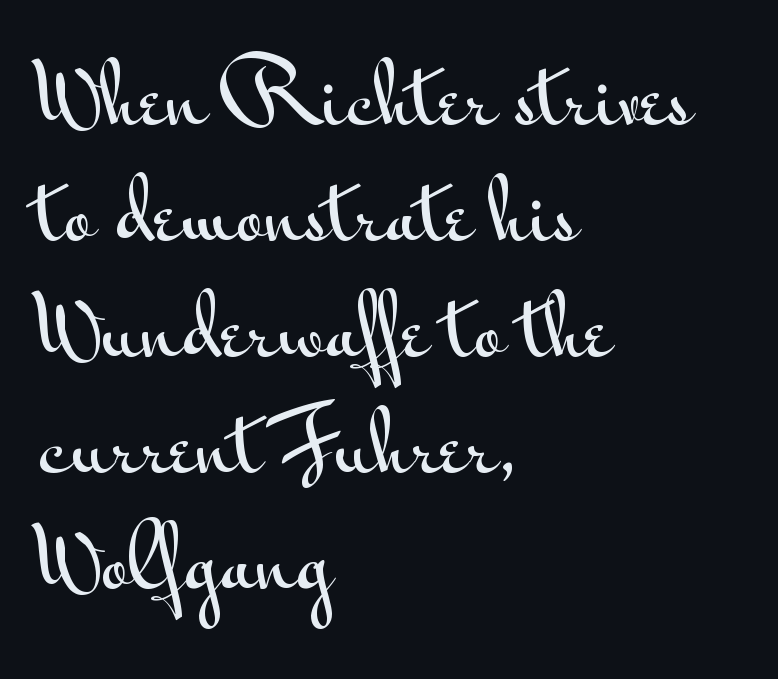
The letters sit at their default tracking, neither squeezed nor spread. Line starts are locked; line ends wander. The passage shown is typed in a proportional face where columns would drift. Notice how descenders clear the ascenders below comfortably — that's standard leading. Each row of text sits above clean, open space.
